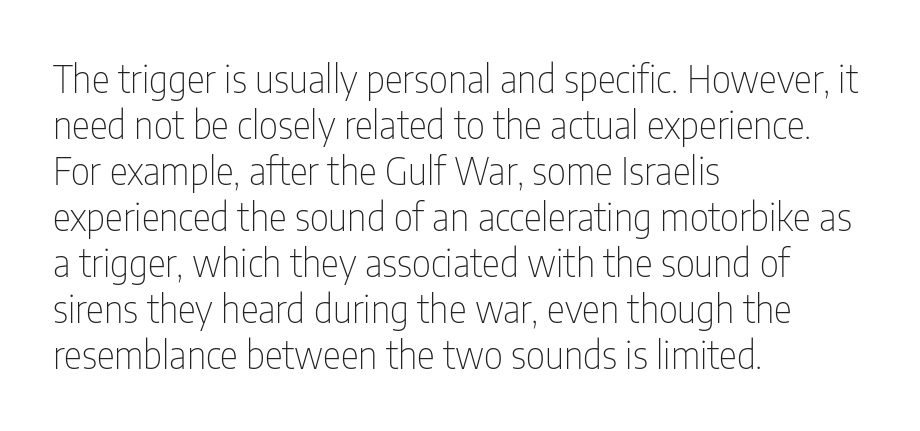
Characters follow at the spacing the type designer built in. The typeface chosen for these lines omits serifs. The characters are drawn with everyday or finer stroke widths. Do the characters align in a grid? No, the font is proportional.
